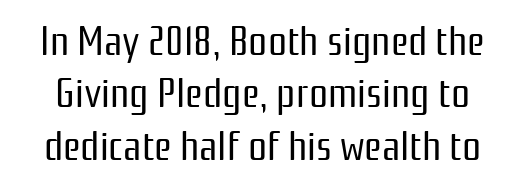
The image shows 42 px regular-weight, condensed sans-serif type, upright; set normal line spacing (1.25x), normal letter spacing, not underlined; low stroke contrast and a medium x-height.
